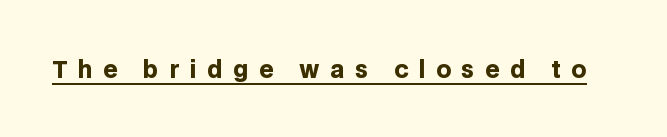
The image shows 23 px bold type, upright; set unusually wide letter spacing (+0.46 em), underlined.
